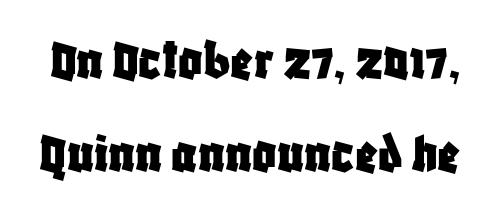
{"serif": "no", "italic": "no", "width": "condensed", "stroke_contrast": "low", "x_height": "large", "monospaced": "no", "underline": "no", "line_spacing": "normal", "line_spacing_ratio": 1.58, "letter_spacing": "normal", "letter_spacing_em": 0.0, "glyph_px": 59}
